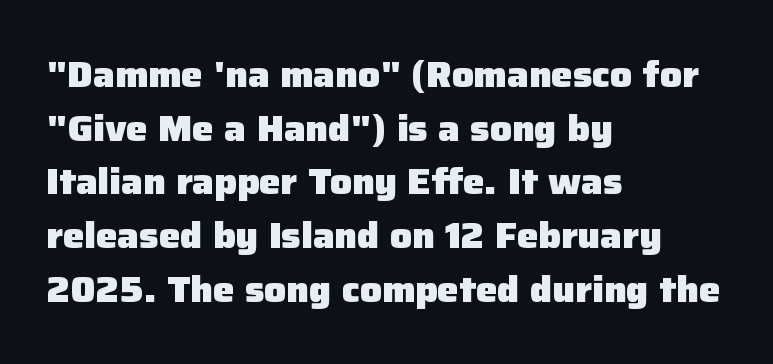
Q: Is the text bold? A: Yes.
Q: Is the text italic (slanted)? A: No, it is upright.
Q: Is the typeface a serif or a sans-serif typeface? A: Sans-serif.
Q: Is the text underlined? A: No.
Q: How is the paragraph aligned? A: Left-aligned.
Q: Is the spacing between letters normal or unusually wide? A: Normal.
Q: Is the spacing between lines tight, normal or loose? A: Normal.
Q: Width (condensed, normal, or wide)? A: Normal.
Q: Stroke contrast? A: Low.
Q: x-height? A: Medium.
Q: Monospaced? A: No.
